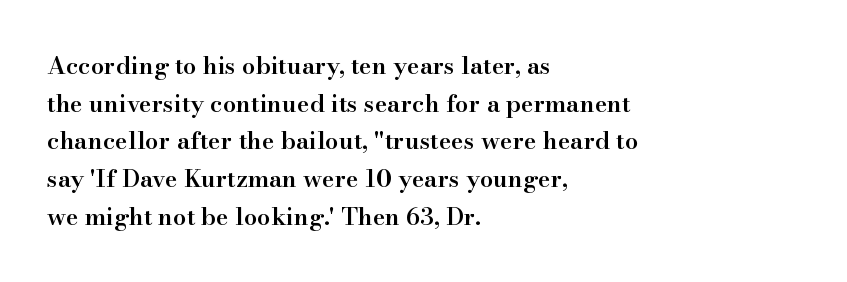
If you drew a ruler down the left edge, every line would touch it. Successive baselines arrive at the customary interval. The passage shown is semibold, sitting just below true bold. Style check: upright.
